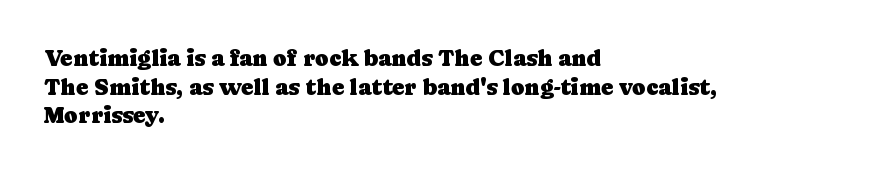
Q: Is the text italic (slanted)? A: No, it is upright.
Q: Is the text underlined? A: No.
Q: How is the paragraph aligned? A: Left-aligned.
Q: Is the spacing between letters normal or unusually wide? A: Normal.
Q: Is the spacing between lines tight, normal or loose? A: Normal.
